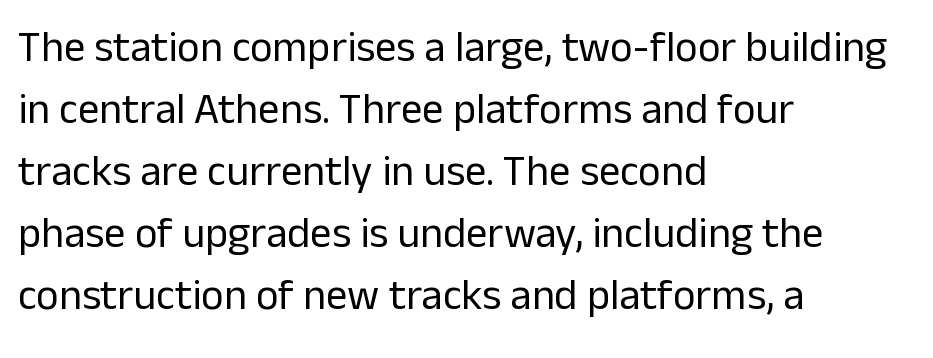
Q: Is the text bold? A: No.
Q: Is the text italic (slanted)? A: No, it is upright.
Q: Is the typeface a serif or a sans-serif typeface? A: Sans-serif.
Q: Is the text underlined? A: No.
Q: How is the paragraph aligned? A: Left-aligned.
Q: Is the spacing between letters normal or unusually wide? A: Normal.
Q: Is the spacing between lines tight, normal or loose? A: Normal.
Q: Width (condensed, normal, or wide)? A: Normal.
Q: Stroke contrast? A: Low.
Q: x-height? A: Medium.
Q: Monospaced? A: No.
